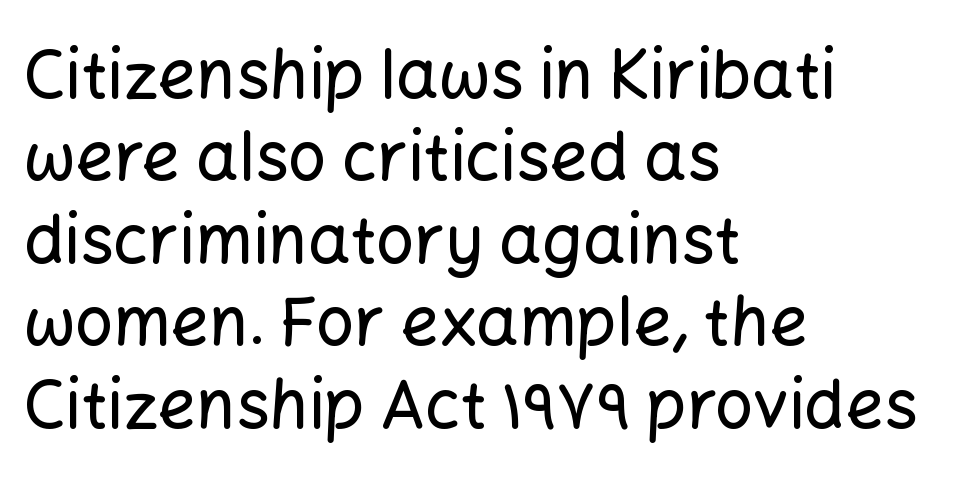
The image shows 67 px sans-serif type, upright; set left-aligned, line spacing 1.23x, normal letter spacing, not underlined; low stroke contrast and a medium x-height.
